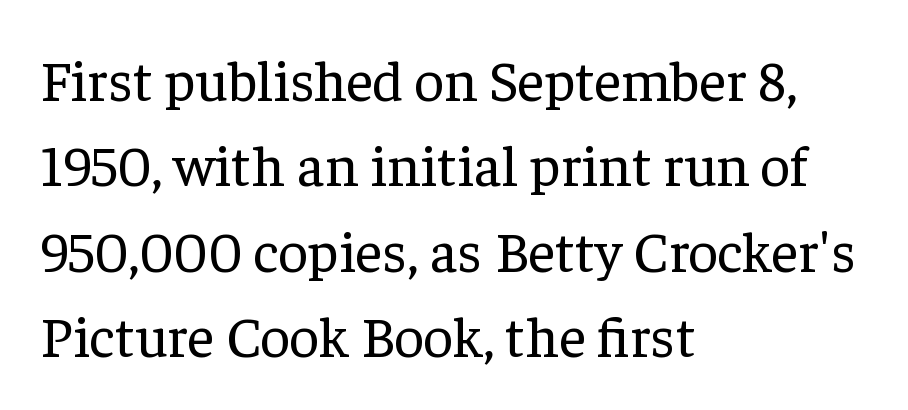
Q: Is the text bold? A: No.
Q: Is the text italic (slanted)? A: No, it is upright.
Q: Is the typeface a serif or a sans-serif typeface? A: Serif.
Q: Is the text underlined? A: No.
Q: How is the paragraph aligned? A: Left-aligned.
Q: Is the spacing between letters normal or unusually wide? A: Normal.
Q: Is the spacing between lines tight, normal or loose? A: Normal.
Q: Width (condensed, normal, or wide)? A: Normal.
Q: Stroke contrast? A: Low.
Q: x-height? A: Medium.
Q: Monospaced? A: No.
